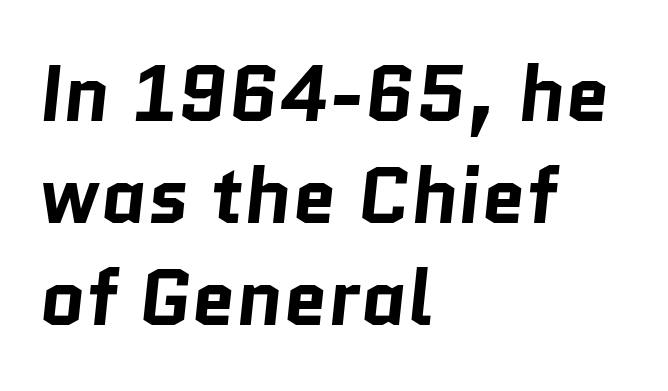
{"serif": "no", "bold": "yes", "weight": "bold", "width": "normal", "stroke_contrast": "low", "x_height": "medium", "monospaced": "no", "underline": "no", "align": "left", "line_spacing": "normal", "line_spacing_ratio": 1.29, "letter_spacing": "normal", "letter_spacing_em": 0.0, "glyph_px": 79}
